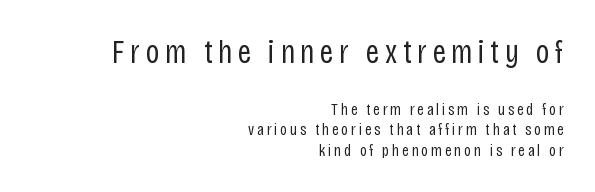
Every stem runs plumb, perpendicular to the baseline. Has an underline been added? It has not. Weight: regular or lighter. The rendering uses natural spacing where letterforms have individual widths. The rendering shows plain stroke endings on the letterforms — a sans-serif design. Compared with a flush-left layout, this one pins lines to the opposite, right side.
